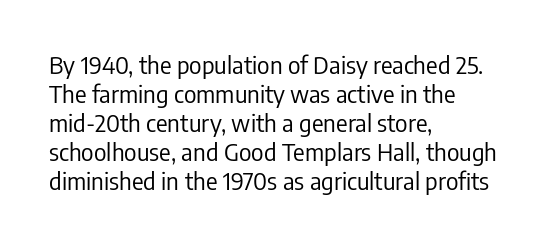
The image shows 24 px text type, upright; set left-aligned, line spacing 1.21x, normal letter spacing, not underlined.
